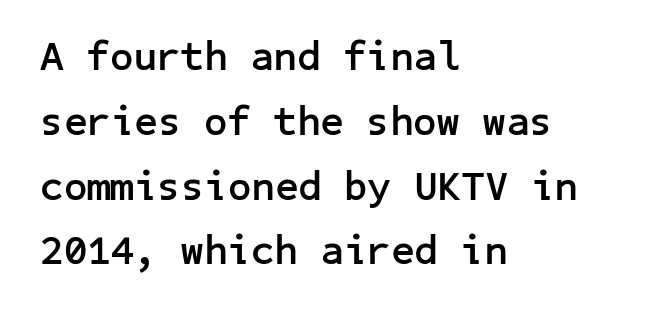
The image shows 41 px semibold sans-serif type, upright; set left-aligned, normal line spacing (1.58x), normal letter spacing, not underlined; low stroke contrast and a medium x-height.
